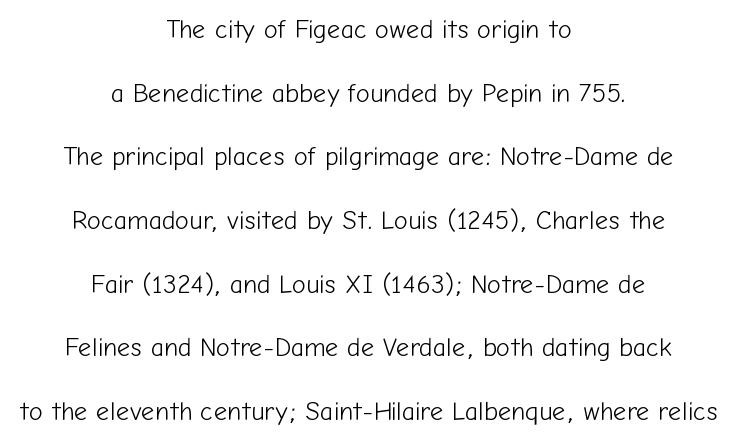
Q: Is the text bold? A: No.
Q: Is the text italic (slanted)? A: No, it is upright.
Q: Is the text underlined? A: No.
Q: How is the paragraph aligned? A: Centered.
Q: Is the spacing between letters normal or unusually wide? A: Normal.
Q: Is the spacing between lines tight, normal or loose? A: Loose.
